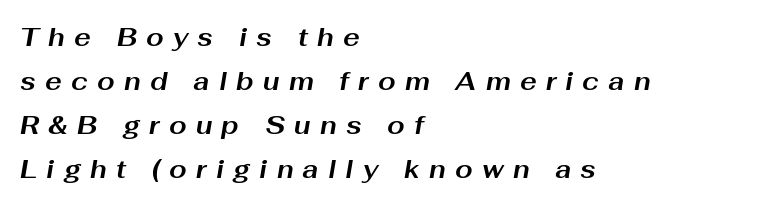
Q: Is the text bold? A: Yes.
Q: Is the text italic (slanted)? A: Yes, it leans right by about 10 degrees.
Q: Is the text underlined? A: No.
Q: How is the paragraph aligned? A: Left-aligned.
Q: Is the spacing between letters normal or unusually wide? A: Unusually wide.
